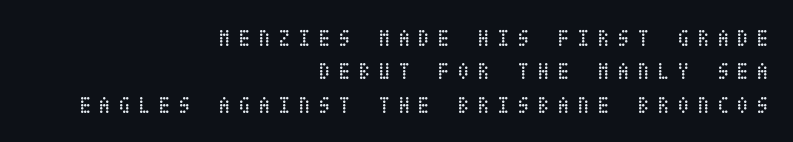
Q: Is the text bold? A: No.
Q: Is the text italic (slanted)? A: No, it is upright.
Q: Is the text underlined? A: No.
Q: How is the paragraph aligned? A: Right-aligned.
Q: Is the spacing between letters normal or unusually wide? A: Unusually wide.
Q: Is the spacing between lines tight, normal or loose? A: Normal.
